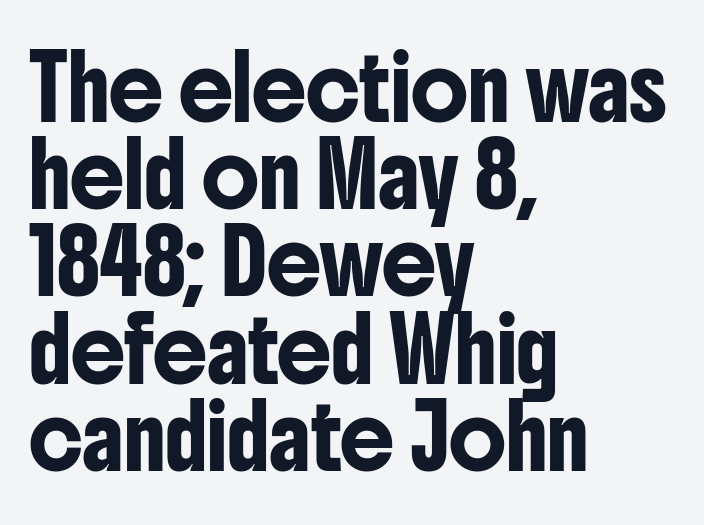
{"serif": "no", "italic": "no", "width": "condensed", "stroke_contrast": "low", "x_height": "medium", "monospaced": "no", "underline": "no", "align": "left", "line_spacing": "normal", "line_spacing_ratio": 1.43, "letter_spacing": "normal", "letter_spacing_em": 0.0, "glyph_px": 61}
